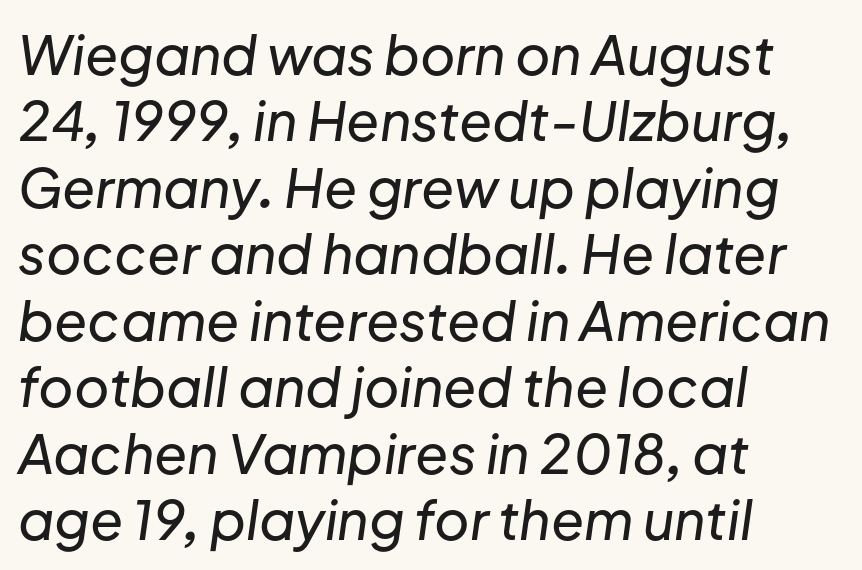
The image shows 54 px text type, italic (leaning right); set left-aligned, line spacing 1.23x, normal letter spacing, not underlined; low stroke contrast and a medium x-height.
